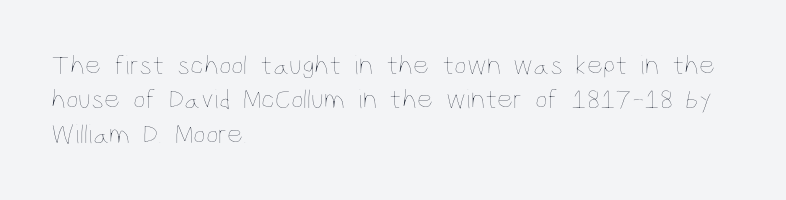
This rendering leaves character spacing at its baseline value. Alignment: flush left. The letterforms sit at book weight or below. Varying glyph widths throughout — classic text-font behaviour. Nope, not italic — everything's standing straight.
